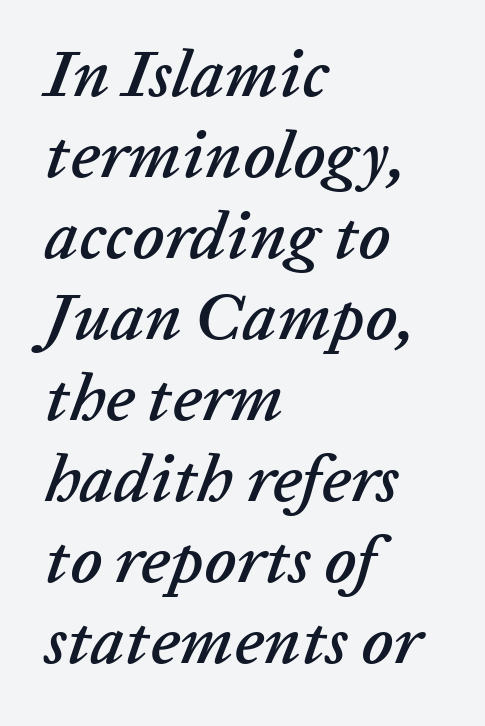
These lines are rendered in a variable-pitch font. Tracking here is standard; glyphs follow each other at the usual distance. Characters are canted at an angle relative to the baseline's perpendicular. The glyphs are unaccompanied by any horizontal stroke below them. The passage is arranged the way most books set body copy — flush left.
